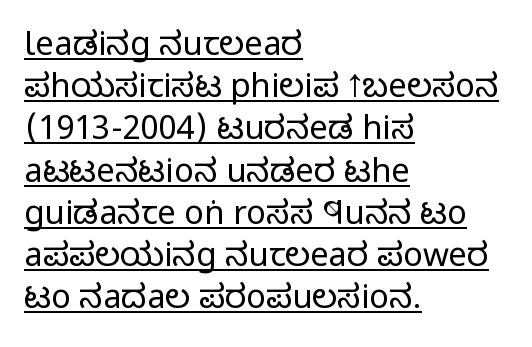
Q: Is the text bold? A: No.
Q: Is the text italic (slanted)? A: No, it is upright.
Q: Is the typeface a serif or a sans-serif typeface? A: Sans-serif.
Q: Is the text underlined? A: Yes.
Q: How is the paragraph aligned? A: Left-aligned.
Q: Is the spacing between letters normal or unusually wide? A: Normal.
Q: Is the spacing between lines tight, normal or loose? A: Normal.
Q: Width (condensed, normal, or wide)? A: Condensed.
Q: Stroke contrast? A: Low.
Q: x-height? A: Large.
Q: Monospaced? A: No.
